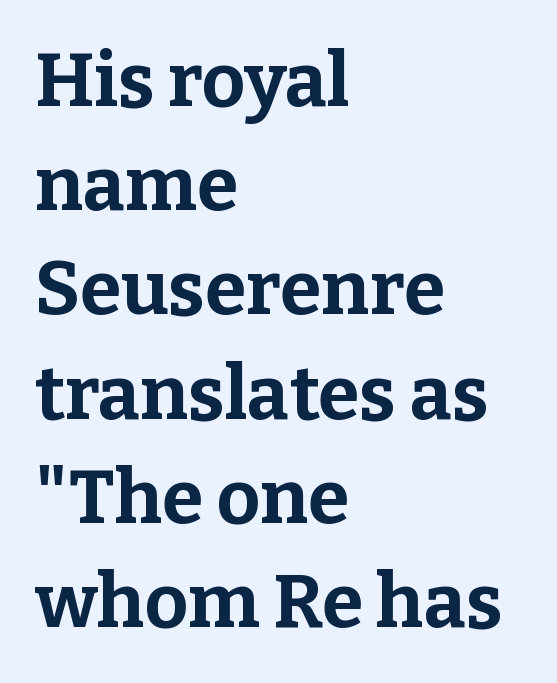
The passage shown has conventional tracking throughout. The passage shown stacks its lines at a standard gap. Honestly, there is no underline to notice here at all. Horizontally, the lines are justified to the leading edge only. The face used here is seriffed, in the tradition of book romans.
